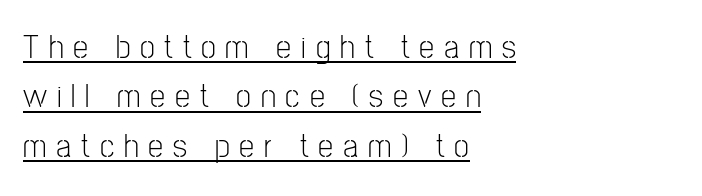
Notice how a bar underscores the lettering throughout. Students, observe: this is what conventionally led text looks like. Quick note: not italic, upright. Each letter's strokes conclude bluntly, with no projecting serifs. This sample is left-justified, so line endings fall wherever the words run out. The letters advance in unequal steps, a hallmark of proportional type.
